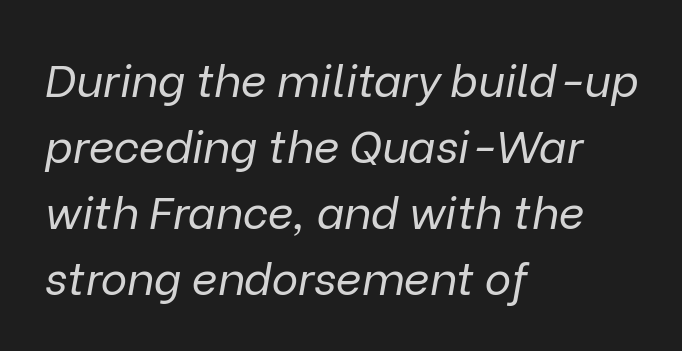
Underline: absent. Slant detected: the letters are inclined. Default kerning and tracking; the words read as compact shapes. The rendering uses a moderate line-height, typical for paragraphs. Does the copy run flush right? No — it runs flush left. Is the type heavy? It reads as light-to-regular instead.
